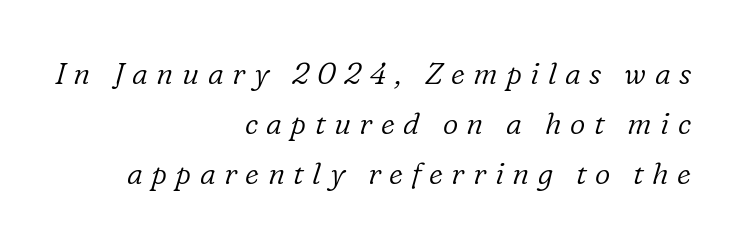
{"serif": "yes", "italic": "yes", "lean": "right", "slant_degrees": 16, "bold": "no", "weight": "light", "width": "normal", "stroke_contrast": "low", "x_height": "medium", "monospaced": "no", "underline": "no", "align": "right", "line_spacing": "normal", "line_spacing_ratio": 1.66, "letter_spacing": "wide", "letter_spacing_em": 0.28, "glyph_px": 30}
